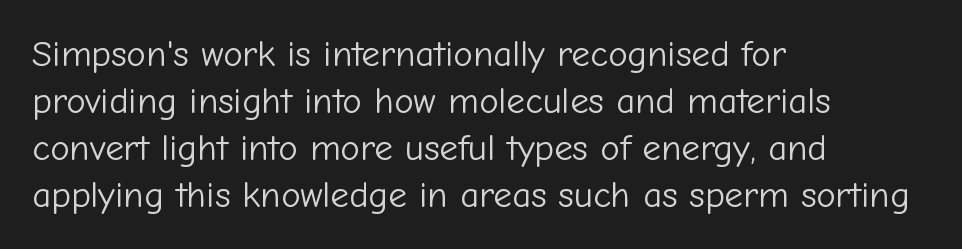
Q: Is the text bold? A: No.
Q: Is the text italic (slanted)? A: No, it is upright.
Q: Is the typeface a serif or a sans-serif typeface? A: Sans-serif.
Q: Is the text underlined? A: No.
Q: How is the paragraph aligned? A: Left-aligned.
Q: Is the spacing between letters normal or unusually wide? A: Normal.
Q: Is the spacing between lines tight, normal or loose? A: Normal.
Q: Width (condensed, normal, or wide)? A: Normal.
Q: Stroke contrast? A: Low.
Q: x-height? A: Medium.
Q: Monospaced? A: No.
